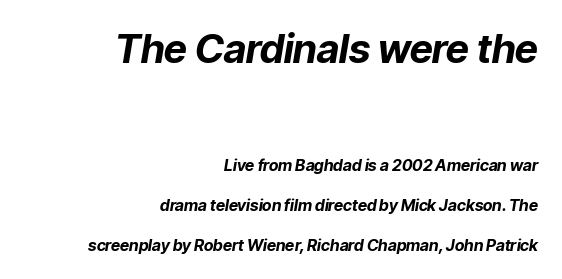
Descenders are the only things crossing below the line. These lines stand farther apart than default settings would place them. Summary of weight: heavy, a full bold. Caption: upper text group enlarged, lower text group reduced. This sample uses plain, unmodified letter spacing. Here the designer chose a conventional face with non-uniform glyph widths.
